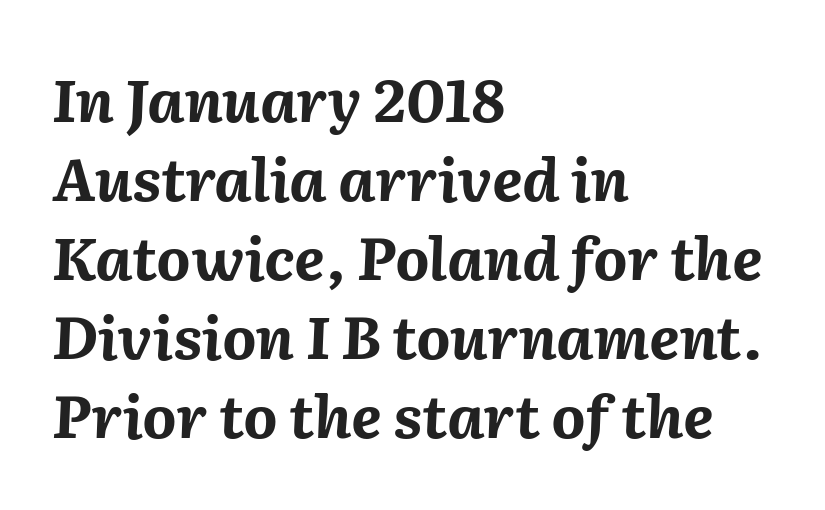
{"italic": "yes", "lean": "right", "slant_degrees": 2, "bold": "yes", "weight": "bold", "width": "normal", "stroke_contrast": "medium", "x_height": "medium", "monospaced": "no", "underline": "no", "align": "left", "line_spacing": "normal", "line_spacing_ratio": 1.34, "letter_spacing": "normal", "letter_spacing_em": 0.0, "glyph_px": 59}
